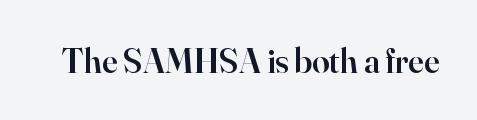
The image shows 35 px semibold serif type, upright; set normal letter spacing, not underlined; high stroke contrast and a small x-height.
